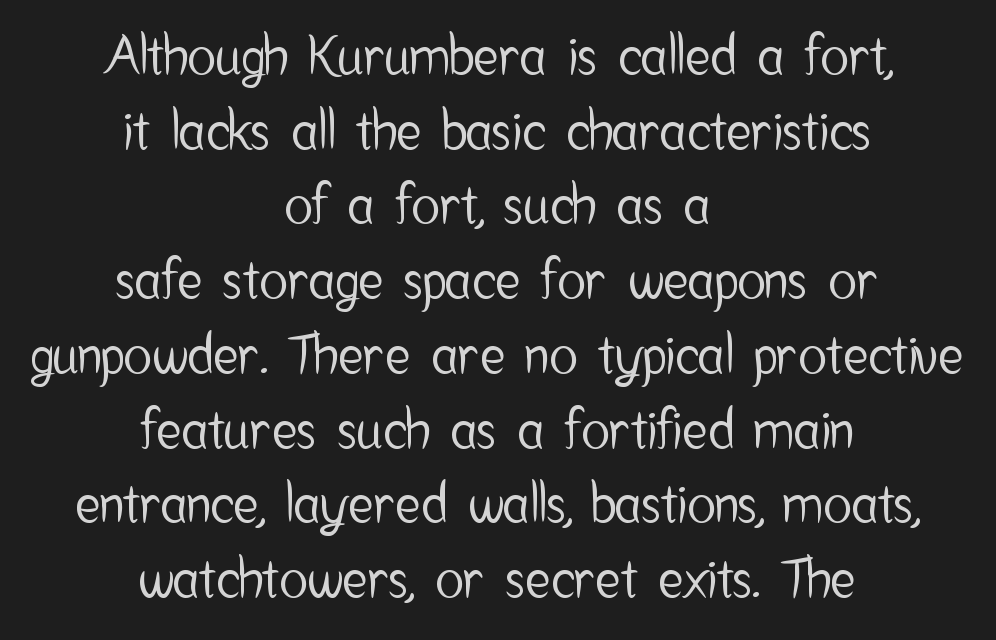
{"serif": "no", "italic": "no", "width": "condensed", "stroke_contrast": "low", "x_height": "medium", "monospaced": "no", "underline": "no", "align": "center", "line_spacing": "normal", "line_spacing_ratio": 1.41, "letter_spacing": "normal", "letter_spacing_em": 0.0, "glyph_px": 53}
